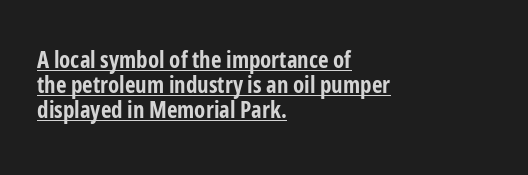
Q: Is the text bold? A: Yes.
Q: Is the text italic (slanted)? A: No, it is upright.
Q: Is the text underlined? A: Yes.
Q: How is the paragraph aligned? A: Left-aligned.
Q: Is the spacing between letters normal or unusually wide? A: Normal.
Q: Is the spacing between lines tight, normal or loose? A: Tight.
